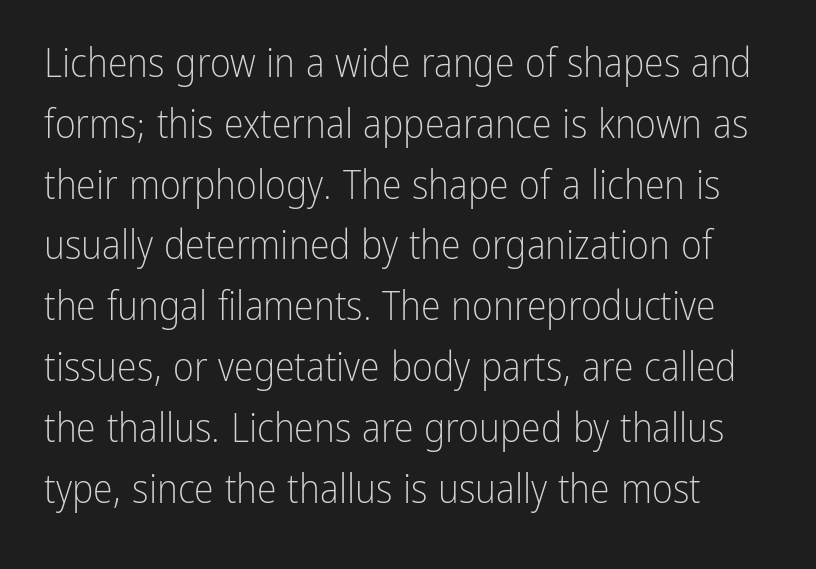
The passage shown is typed in a proportional face where columns would drift. Do the letters lean? They stand straight. This is sans-serif lettering, the kind often seen on screens and signage. Weight class: somewhere from thin through regular. Honestly, the row spacing looks completely unremarkable. Beneath every word, the page is bare.
